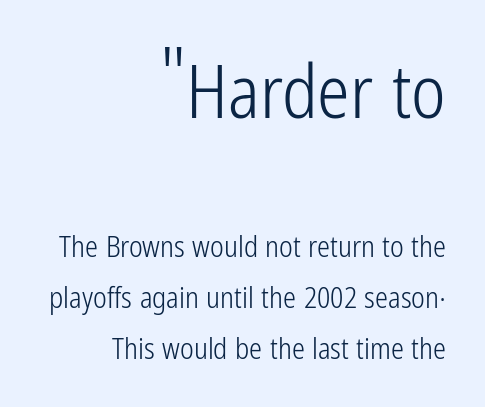
The image shows 73 px light, condensed sans-serif type, upright; set right-aligned, line spacing 1.76x, normal letter spacing, not underlined; the first (top) block is 2.52x larger; low stroke contrast and a medium x-height.
